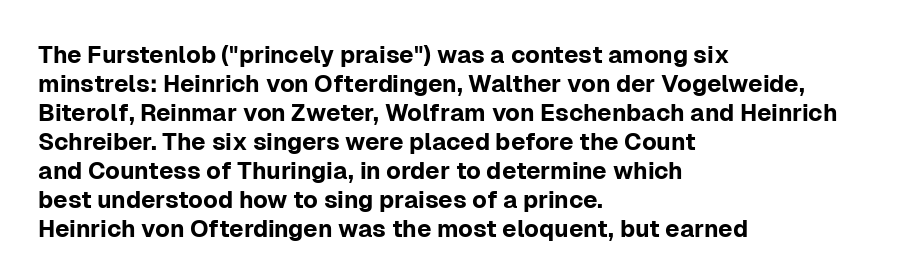
The image shows 24 px text type, upright; set left-aligned, line spacing 1.21x, normal letter spacing, not underlined.
